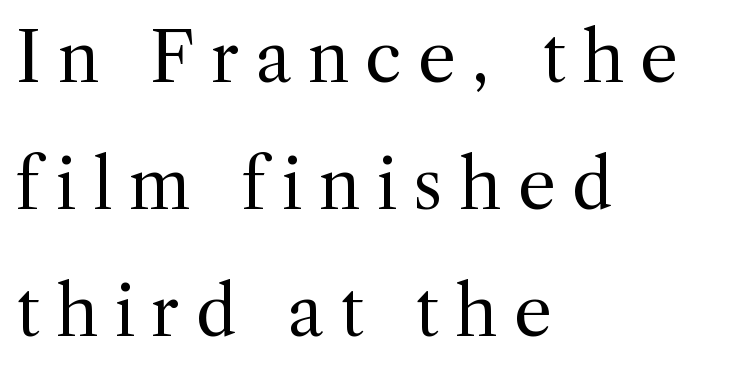
Q: Is the text bold? A: No.
Q: Is the text italic (slanted)? A: No, it is upright.
Q: Is the typeface a serif or a sans-serif typeface? A: Serif.
Q: Is the text underlined? A: No.
Q: How is the paragraph aligned? A: Left-aligned.
Q: Is the spacing between letters normal or unusually wide? A: Unusually wide.
Q: Width (condensed, normal, or wide)? A: Normal.
Q: x-height? A: Medium.
Q: Monospaced? A: No.
